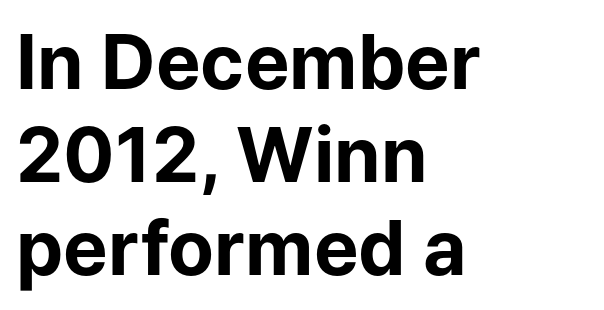
The image shows 75 px bold sans-serif type, upright; set left-aligned, line spacing 1.24x, normal letter spacing, not underlined; low stroke contrast and a medium x-height.
